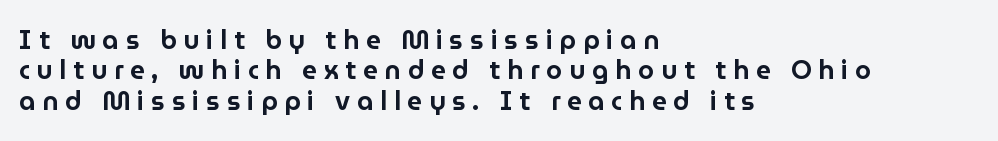
{"italic": "no", "underline": "no", "align": "left", "line_spacing_ratio": 1.17, "letter_spacing": "wide", "letter_spacing_em": 0.26, "glyph_px": 26}
